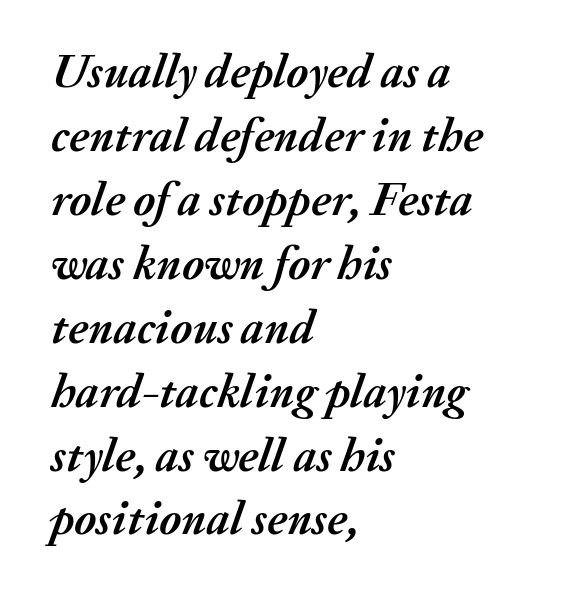
Every character sits at an angle, as italics do. Varying glyph widths throughout — classic text-font behaviour. Descender tails drop into unmarked territory. The setting favours the left margin, as ordinary paragraphs usually do. Typographic density is high because the face is bold.
